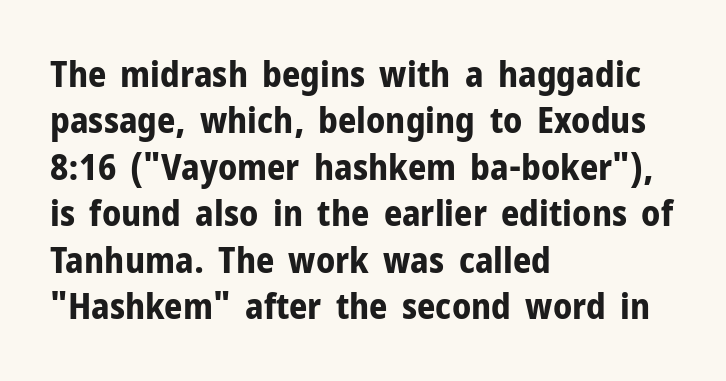
{"serif": "no", "italic": "no", "bold": "yes", "weight": "bold", "width": "normal", "stroke_contrast": "low", "x_height": "medium", "monospaced": "no", "underline": "no", "align": "left", "line_spacing": "normal", "line_spacing_ratio": 1.29, "letter_spacing": "normal", "letter_spacing_em": 0.0, "glyph_px": 36}
